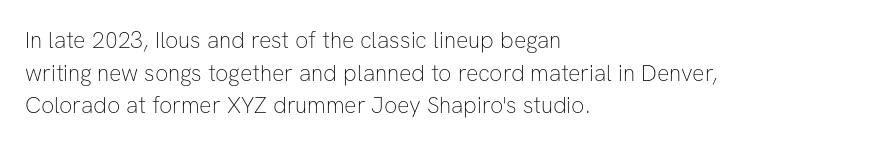
Characters follow at the spacing the type designer built in. The letterforms sit at book weight or below. Rendered with straight, roman letterforms. The rows are spaced the way most documents space them. The strip under each line holds only bare page.
